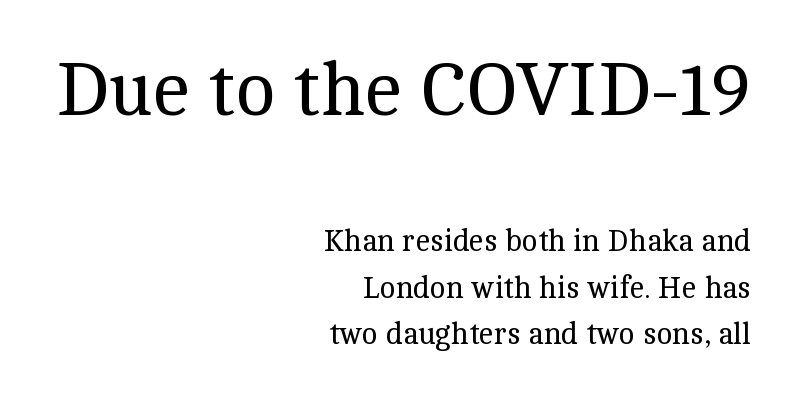
Q: Is the text bold? A: No.
Q: Is the text italic (slanted)? A: No, it is upright.
Q: Is the typeface a serif or a sans-serif typeface? A: Serif.
Q: Is the text underlined? A: No.
Q: How is the paragraph aligned? A: Right-aligned.
Q: Is the spacing between letters normal or unusually wide? A: Normal.
Q: Is the spacing between lines tight, normal or loose? A: Normal.
Q: Which block of text is set in a larger size, the first (top) or the second (bottom)? A: The first (top) one.
Q: Width (condensed, normal, or wide)? A: Normal.
Q: x-height? A: Medium.
Q: Monospaced? A: No.
